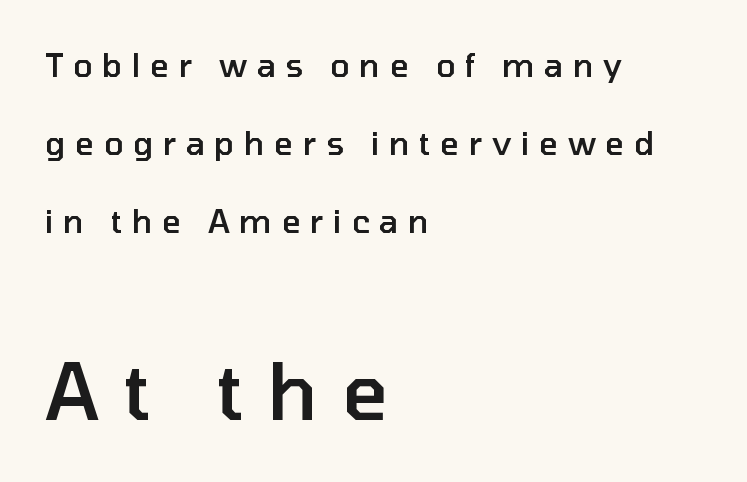
The image shows 79 px semibold sans-serif type, upright; set left-aligned, loose line spacing (2.43x), unusually wide letter spacing (+0.3 em), not underlined; the second (bottom) block is 2.47x larger; low stroke contrast and a medium x-height.
